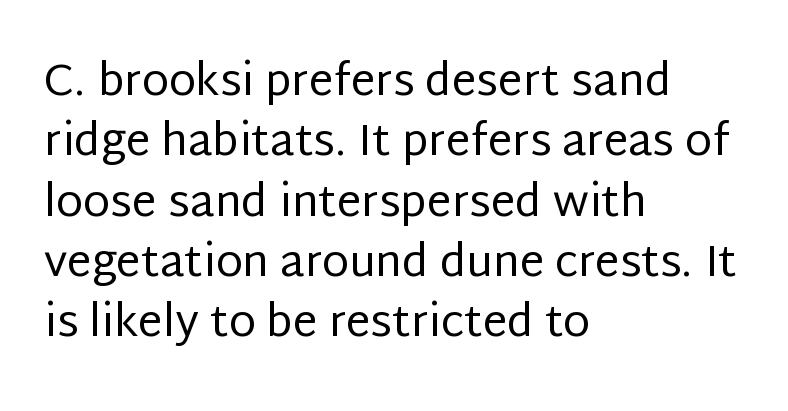
Q: Is the text bold? A: No.
Q: Is the text italic (slanted)? A: No, it is upright.
Q: Is the typeface a serif or a sans-serif typeface? A: Sans-serif.
Q: Is the text underlined? A: No.
Q: How is the paragraph aligned? A: Left-aligned.
Q: Is the spacing between letters normal or unusually wide? A: Normal.
Q: Is the spacing between lines tight, normal or loose? A: Normal.
Q: Width (condensed, normal, or wide)? A: Normal.
Q: Stroke contrast? A: Low.
Q: x-height? A: Large.
Q: Monospaced? A: No.
